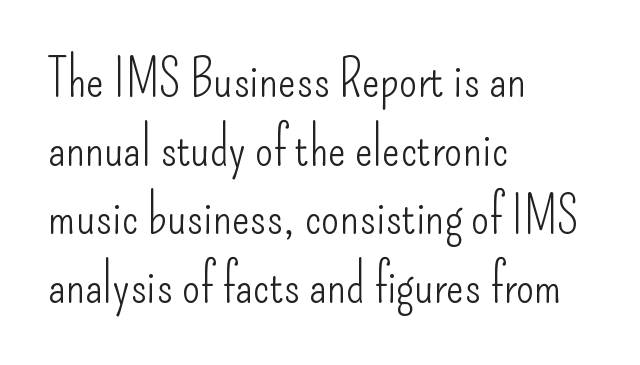
{"serif": "no", "italic": "no", "bold": "no", "weight": "light", "width": "condensed", "stroke_contrast": "low", "x_height": "small", "monospaced": "no", "underline": "no", "align": "left", "line_spacing": "normal", "line_spacing_ratio": 1.32, "letter_spacing": "normal", "letter_spacing_em": 0.0, "glyph_px": 52}
